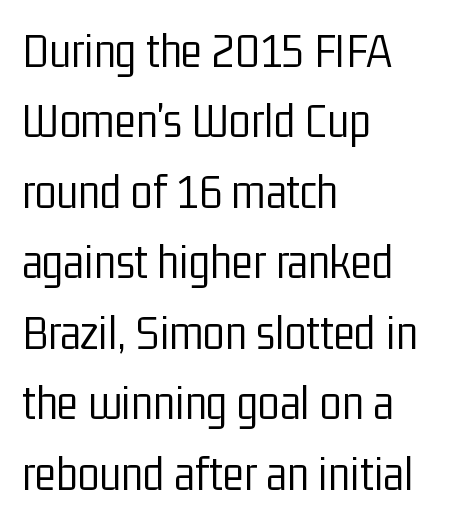
Q: Is the text bold? A: No.
Q: Is the text italic (slanted)? A: No, it is upright.
Q: Is the typeface a serif or a sans-serif typeface? A: Sans-serif.
Q: Is the text underlined? A: No.
Q: How is the paragraph aligned? A: Left-aligned.
Q: Is the spacing between letters normal or unusually wide? A: Normal.
Q: Is the spacing between lines tight, normal or loose? A: Normal.
Q: Width (condensed, normal, or wide)? A: Condensed.
Q: Stroke contrast? A: Low.
Q: x-height? A: Medium.
Q: Monospaced? A: No.
